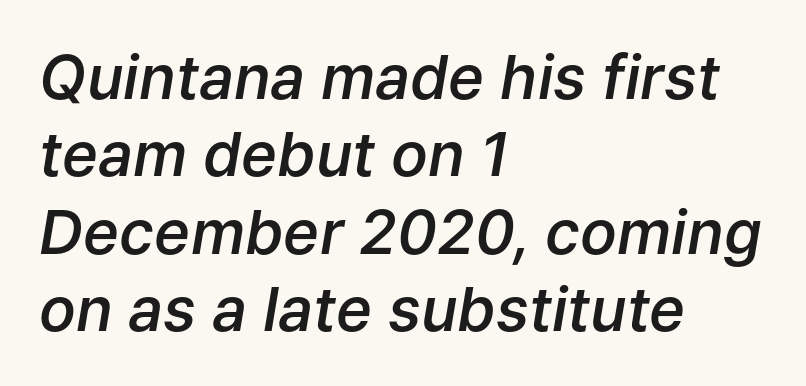
The image shows 61 px semibold type, italic (leaning right); set left-aligned, normal line spacing (1.27x), normal letter spacing, not underlined; low stroke contrast and a medium x-height.
